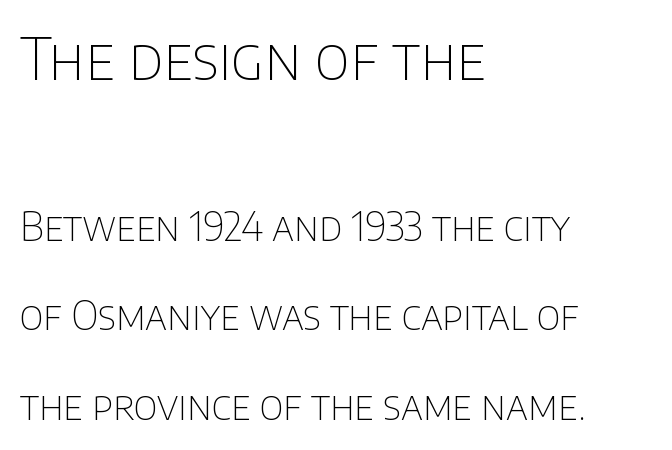
The image shows 58 px thin sans-serif type, upright; set left-aligned, loose line spacing (2.3x), normal letter spacing, not underlined; the first (top) block is 1.49x larger; low stroke contrast and a large x-height.
